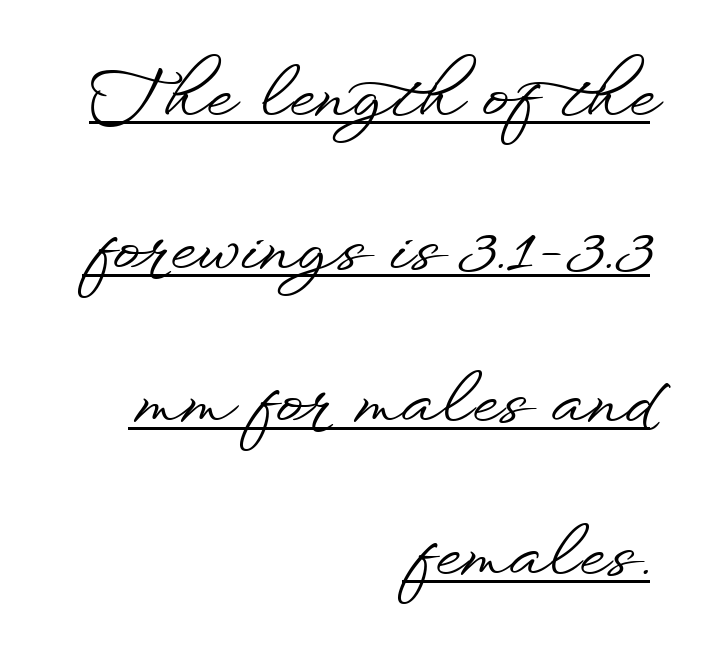
Line endings align vertically; line beginnings do not. Is there an underline? Yes — a line sits under the letters. Note: no serifs on the glyphs. Character widths vary here, with narrow letters taking less room than wide ones. What's the leading like? Stretched, with rows far apart.
